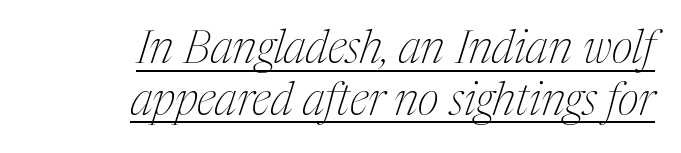
Slanted lettering throughout. Casual observation: everything's shoved over to the right. The letterforms sit shoulder to shoulder at normal distance. Vertical stems look standard width or narrower in stroke.
